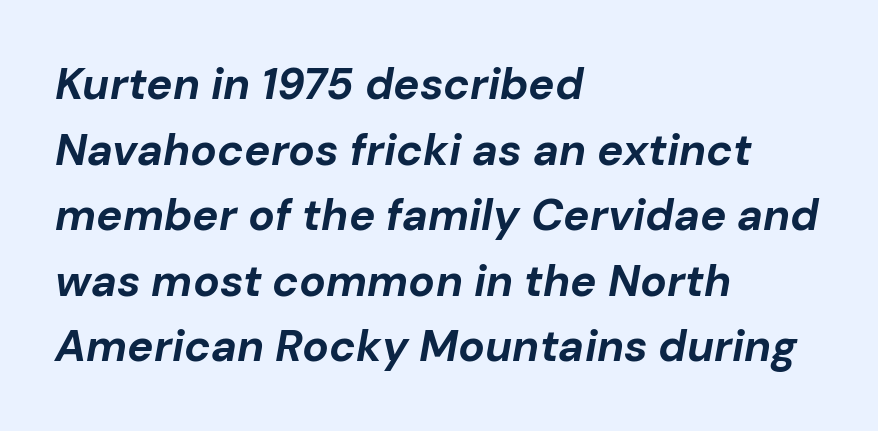
Q: Is the text bold? A: Yes.
Q: Is the text italic (slanted)? A: Yes, it leans right by about 10 degrees.
Q: Is the text underlined? A: No.
Q: How is the paragraph aligned? A: Left-aligned.
Q: Is the spacing between letters normal or unusually wide? A: Normal.
Q: Is the spacing between lines tight, normal or loose? A: Normal.
Q: Width (condensed, normal, or wide)? A: Normal.
Q: Stroke contrast? A: Low.
Q: x-height? A: Medium.
Q: Monospaced? A: No.
